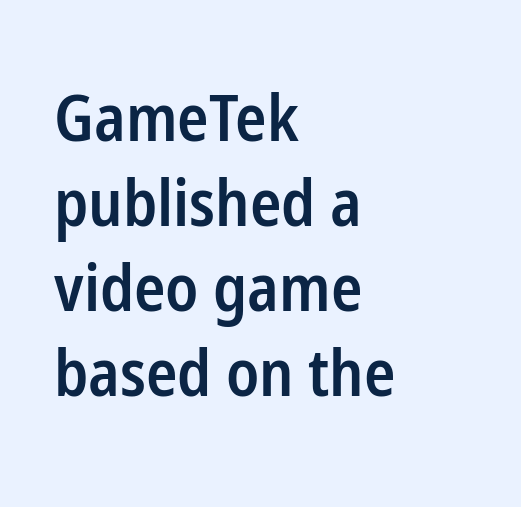
The image shows 65 px semibold, condensed sans-serif type, upright; set left-aligned, normal line spacing (1.31x), normal letter spacing, not underlined; low stroke contrast and a medium x-height.
